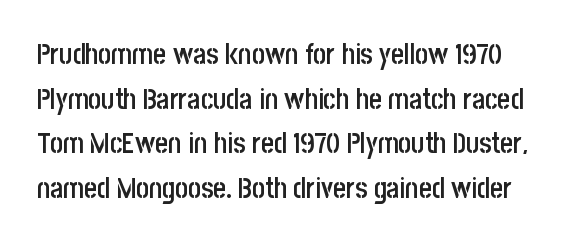
The image shows 28 px semibold, condensed sans-serif type, upright; set normal line spacing (1.59x), normal letter spacing, not underlined; low stroke contrast and a large x-height.
